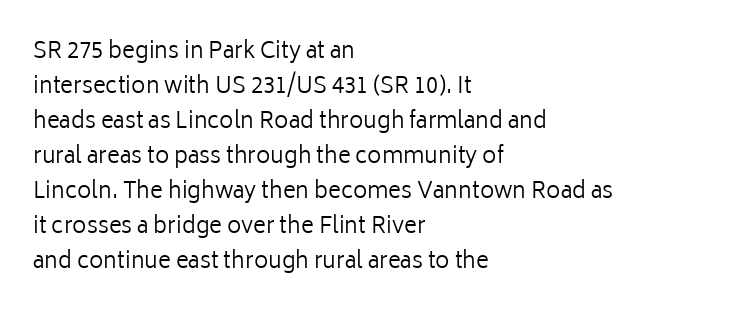
Every stem runs plumb, perpendicular to the baseline. Ink coverage per letter is moderate at most. Does extra space separate the letters? No, they use regular spacing. Line starts are locked; line ends wander. If you measured baseline to baseline, you'd find a middling distance.
